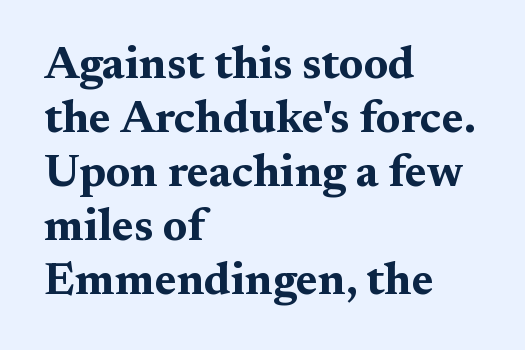
Does the type have serifs? Yes, each stem ends in a small foot. Check under the words: just untouched page. Each letter keeps its own natural width here, so spacing adapts to shape. When letters stand straight like this, we call the style roman or upright.
